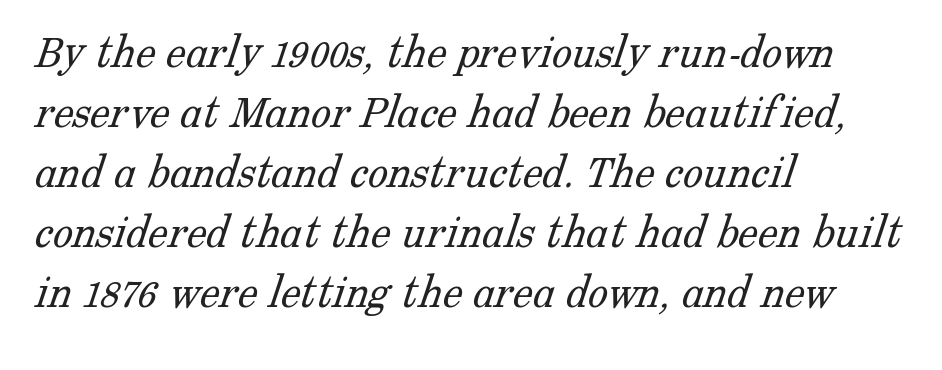
The image shows 50 px light serif type; set left-aligned, line spacing 1.2x, normal letter spacing, not underlined; low stroke contrast and a medium x-height.
